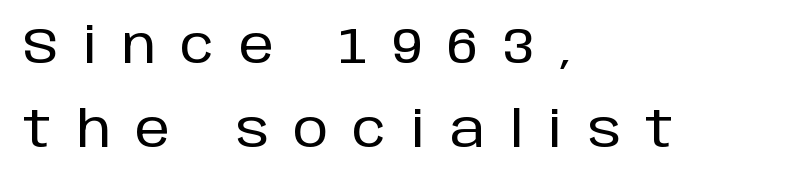
The image shows 50 px sans-serif type, upright; set left-aligned, normal line spacing (1.68x), unusually wide letter spacing (+0.5 em), not underlined; low stroke contrast and a large x-height.
